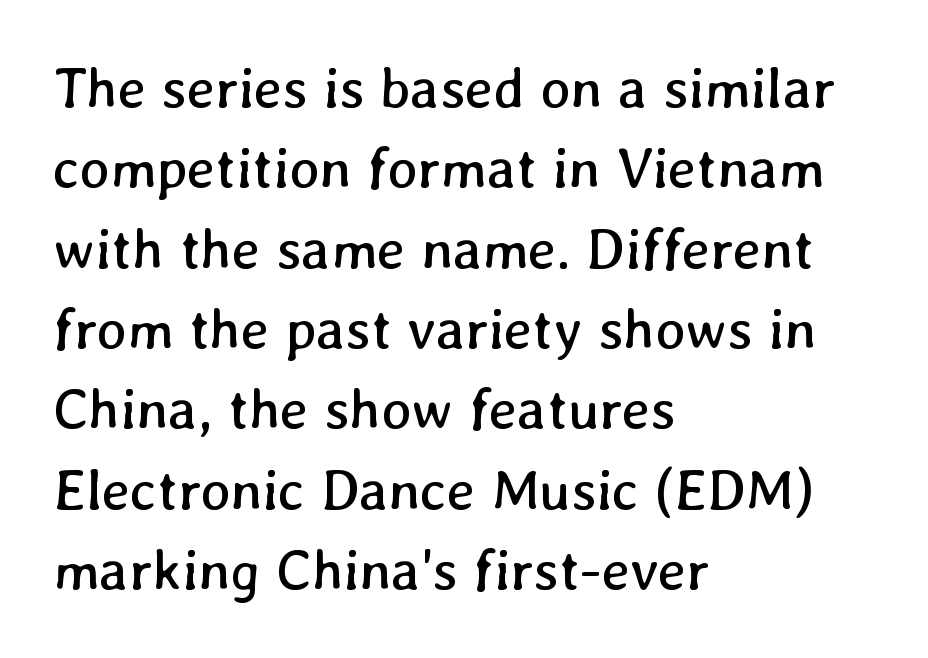
The image shows 57 px regular-weight type; set left-aligned, normal line spacing (1.41x), normal letter spacing, not underlined; low stroke contrast and a medium x-height.
